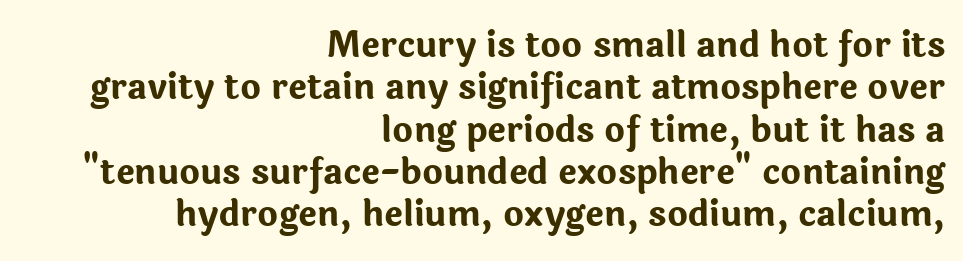
{"serif": "no", "italic": "no", "bold": "yes", "weight": "bold", "width": "normal", "stroke_contrast": "low", "x_height": "medium", "monospaced": "no", "underline": "no", "align": "right", "line_spacing_ratio": 1.21, "letter_spacing": "normal", "letter_spacing_em": 0.0, "glyph_px": 35}
